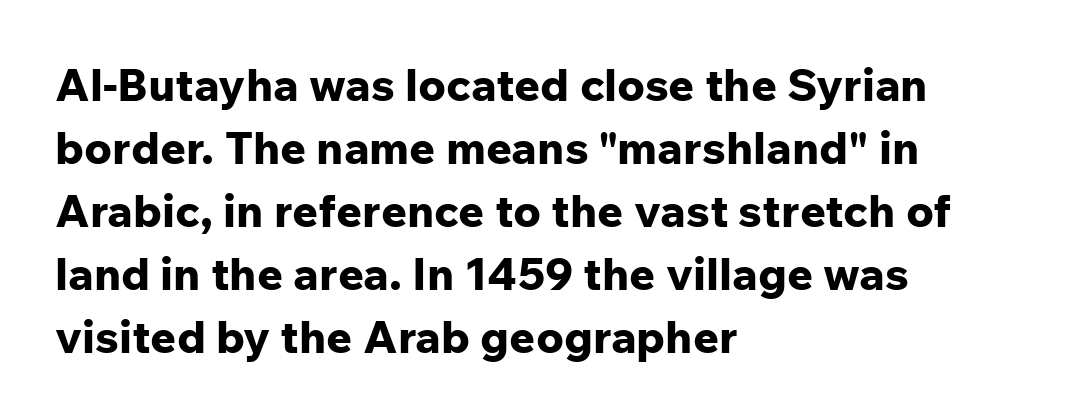
{"serif": "no", "italic": "no", "bold": "yes", "weight": "bold", "width": "normal", "stroke_contrast": "low", "x_height": "medium", "monospaced": "no", "underline": "no", "align": "left", "line_spacing": "normal", "line_spacing_ratio": 1.4, "letter_spacing": "normal", "letter_spacing_em": 0.0, "glyph_px": 45}
